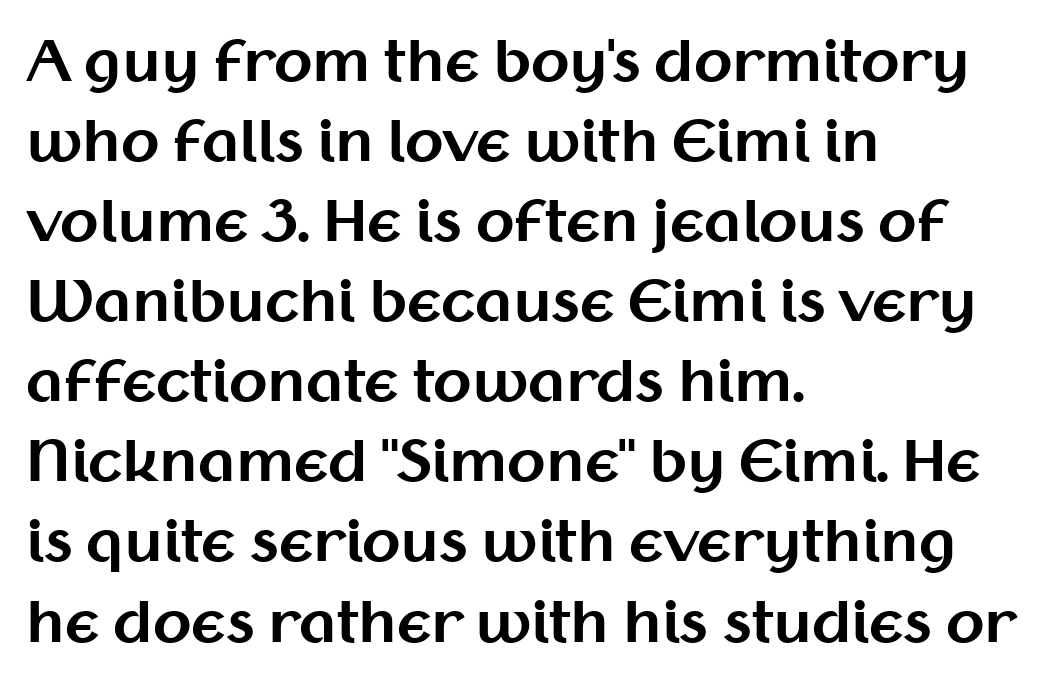
Q: Is the text bold? A: Yes.
Q: Is the text italic (slanted)? A: No, it is upright.
Q: Is the typeface a serif or a sans-serif typeface? A: Sans-serif.
Q: Is the text underlined? A: No.
Q: How is the paragraph aligned? A: Left-aligned.
Q: Is the spacing between letters normal or unusually wide? A: Normal.
Q: Is the spacing between lines tight, normal or loose? A: Normal.
Q: Width (condensed, normal, or wide)? A: Normal.
Q: Stroke contrast? A: Medium.
Q: x-height? A: Medium.
Q: Monospaced? A: No.
